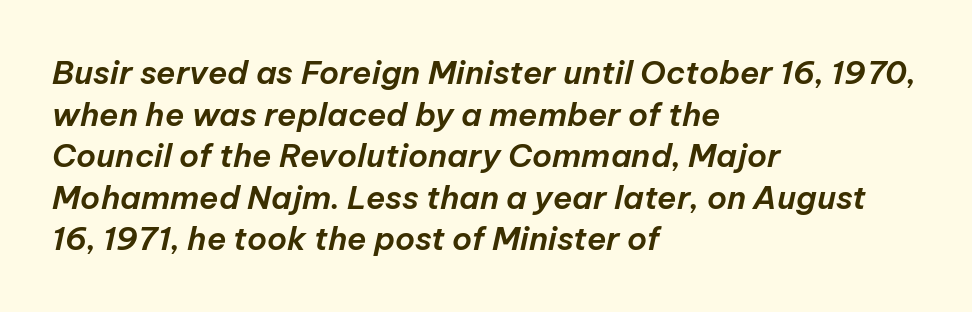
{"italic": "yes", "lean": "right", "slant_degrees": 12, "width": "normal", "stroke_contrast": "low", "x_height": "medium", "monospaced": "no", "underline": "no", "align": "left", "line_spacing": "normal", "line_spacing_ratio": 1.3, "letter_spacing": "normal", "letter_spacing_em": 0.0, "glyph_px": 32}
